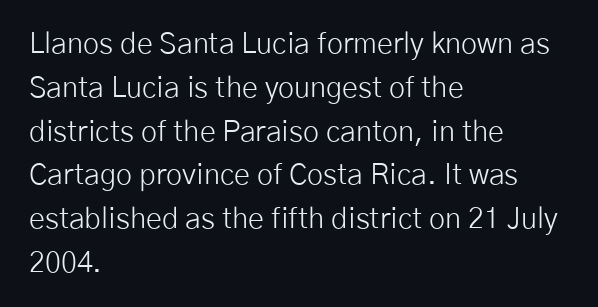
{"serif": "no", "italic": "no", "bold": "no", "weight": "light", "width": "normal", "stroke_contrast": "low", "x_height": "medium", "monospaced": "no", "underline": "no", "align": "left", "line_spacing": "normal", "line_spacing_ratio": 1.51, "letter_spacing": "normal", "letter_spacing_em": 0.0, "glyph_px": 29}
